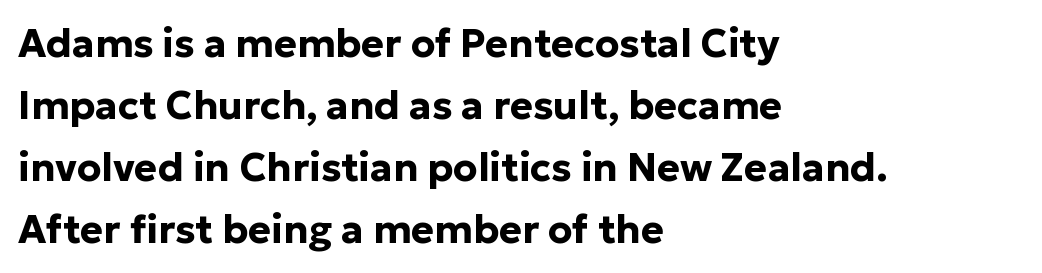
{"serif": "no", "italic": "no", "bold": "yes", "weight": "bold", "width": "normal", "stroke_contrast": "low", "x_height": "medium", "monospaced": "no", "underline": "no", "align": "left", "line_spacing": "normal", "line_spacing_ratio": 1.59, "letter_spacing": "normal", "letter_spacing_em": 0.0, "glyph_px": 39}
